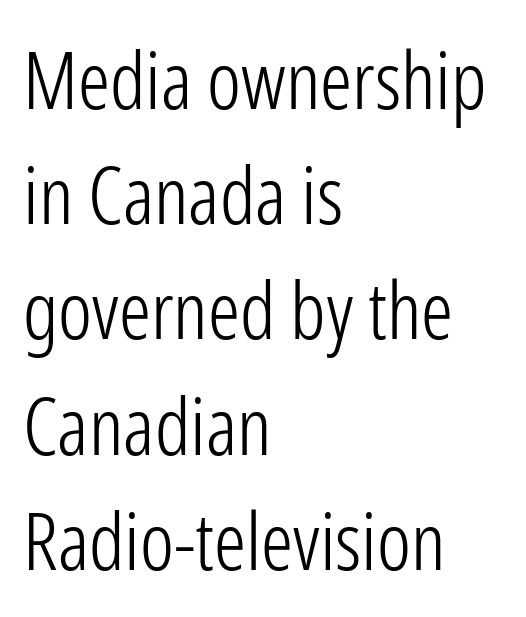
{"serif": "no", "italic": "no", "bold": "no", "weight": "light", "width": "condensed", "stroke_contrast": "low", "x_height": "medium", "monospaced": "no", "underline": "no", "align": "left", "line_spacing": "normal", "line_spacing_ratio": 1.44, "letter_spacing": "normal", "letter_spacing_em": 0.0, "glyph_px": 80}
